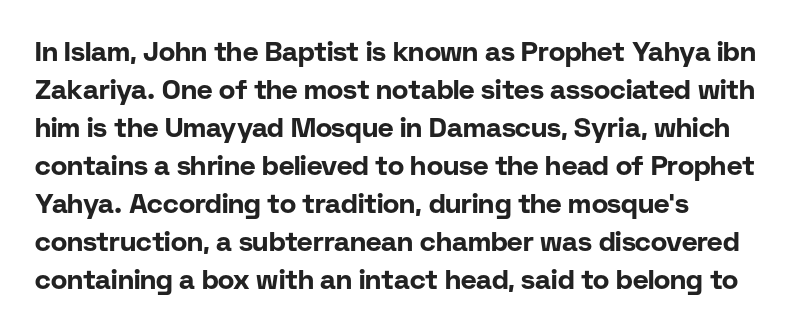
The image shows 27 px bold type, upright; set left-aligned, normal line spacing (1.41x), normal letter spacing, not underlined.
